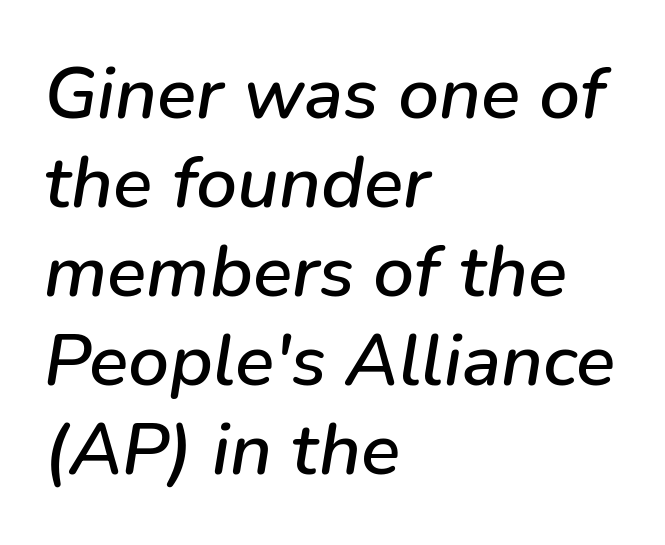
Just letters on the line, the space beneath them empty. The face used here is proportionally spaced, like ordinary book or web type. The setting favours the left margin, as ordinary paragraphs usually do. Tall strokes in this sample are angled rather than plumb. This rendering leaves character spacing at its baseline value.
